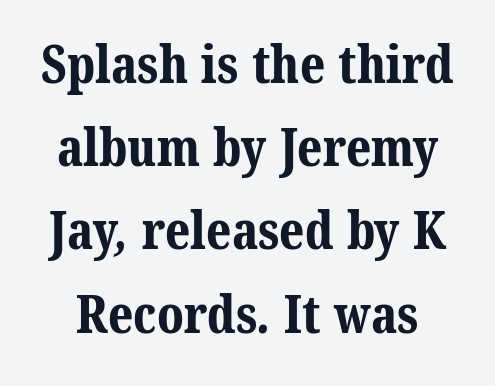
A typesetter would call this proportional, since set widths differ per character. Typographic density is high because the face is bold. Honestly, the letter spacing is just normal — you wouldn't notice it. The vertical gap from one line to the next is medium.
